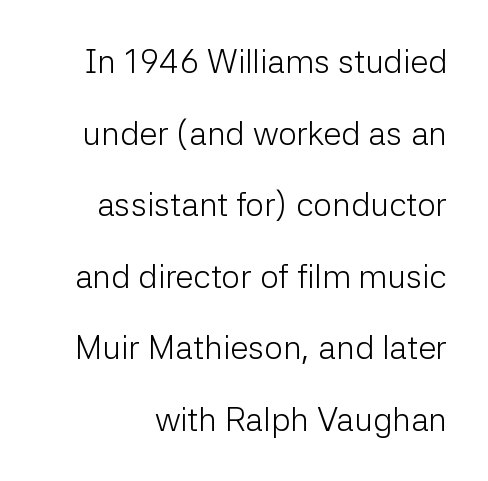
{"serif": "no", "italic": "no", "bold": "no", "weight": "light", "width": "normal", "stroke_contrast": "low", "x_height": "medium", "monospaced": "no", "underline": "no", "line_spacing": "loose", "line_spacing_ratio": 2.17, "letter_spacing": "normal", "letter_spacing_em": 0.0, "glyph_px": 33}
